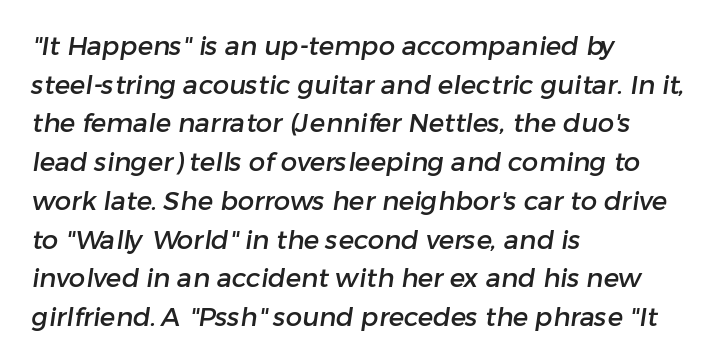
{"underline": "no", "align": "left", "line_spacing": "normal", "line_spacing_ratio": 1.49, "letter_spacing": "normal", "letter_spacing_em": 0.0, "glyph_px": 26}
